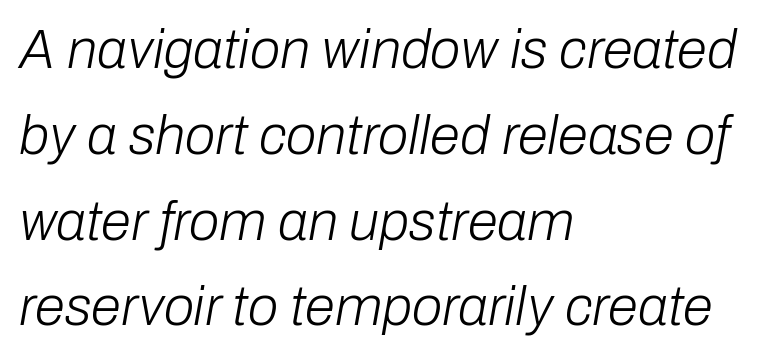
{"italic": "yes", "lean": "right", "slant_degrees": 10, "bold": "no", "weight": "light", "width": "normal", "stroke_contrast": "low", "x_height": "medium", "monospaced": "no", "underline": "no", "align": "left", "line_spacing": "normal", "line_spacing_ratio": 1.56, "letter_spacing": "normal", "letter_spacing_em": 0.0, "glyph_px": 55}
